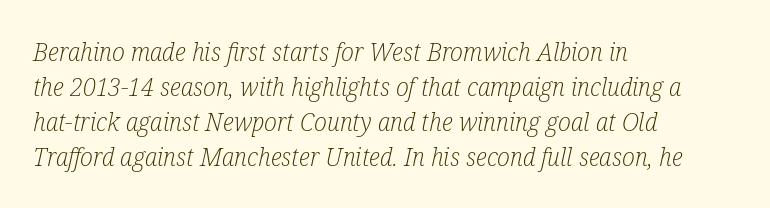
A normal amount of white space separates one row of letters from the next. Look at the tracking — it's just the regular setting, nothing added. Underlining? Definitely not there. Weight class: somewhere from thin through regular.
